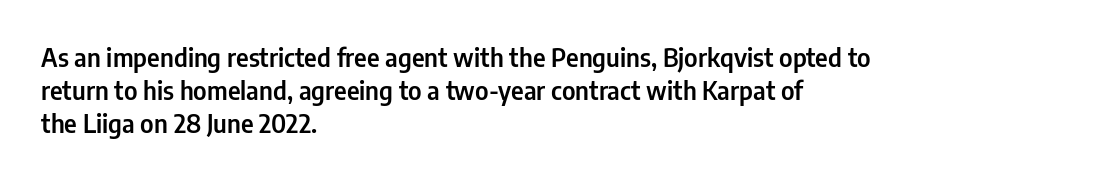
{"italic": "no", "underline": "no", "align": "left", "line_spacing": "normal", "line_spacing_ratio": 1.32, "letter_spacing": "normal", "letter_spacing_em": 0.0, "glyph_px": 25}
